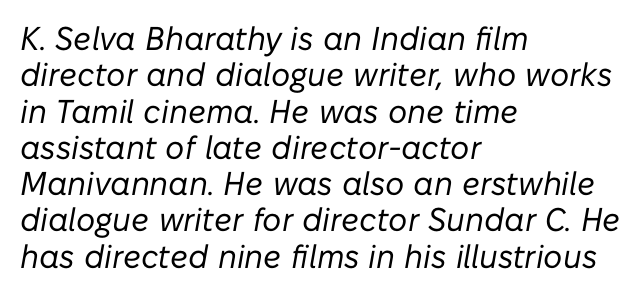
Stems and bowls with no extra thickness — not bold. No extra tracking has been applied to these lines. One-word summary of the alignment: left. Leading is clearly below the norm, producing a dense column. A typesetter would call this proportional, since set widths differ per character.
